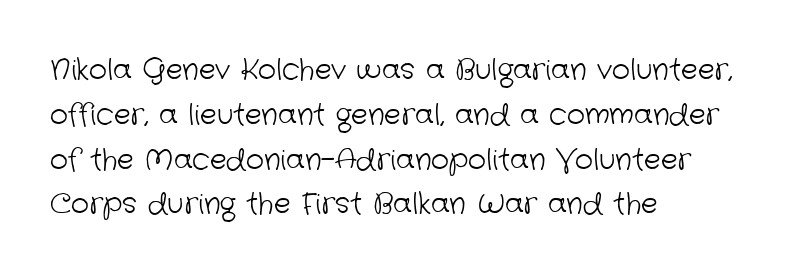
{"serif": "no", "bold": "no", "weight": "light", "width": "normal", "stroke_contrast": "low", "x_height": "medium", "monospaced": "no", "underline": "no", "align": "left", "line_spacing": "normal", "line_spacing_ratio": 1.6, "letter_spacing": "normal", "letter_spacing_em": 0.0, "glyph_px": 28}
